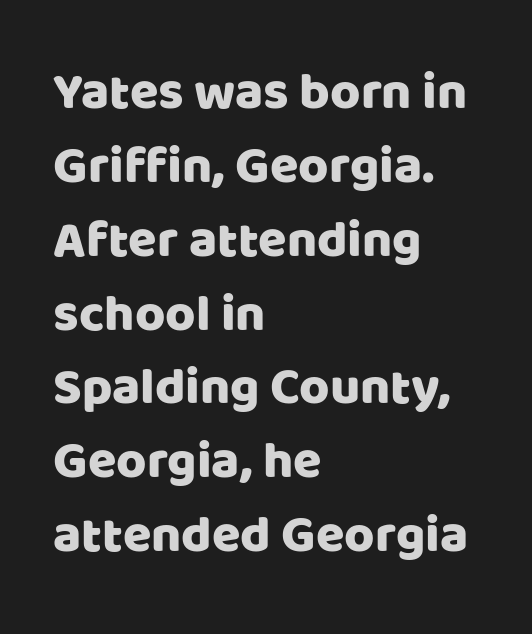
Q: Is the text italic (slanted)? A: No, it is upright.
Q: Is the typeface a serif or a sans-serif typeface? A: Sans-serif.
Q: Is the text underlined? A: No.
Q: How is the paragraph aligned? A: Left-aligned.
Q: Is the spacing between letters normal or unusually wide? A: Normal.
Q: Is the spacing between lines tight, normal or loose? A: Normal.
Q: Width (condensed, normal, or wide)? A: Normal.
Q: Stroke contrast? A: Low.
Q: x-height? A: Large.
Q: Monospaced? A: No.
